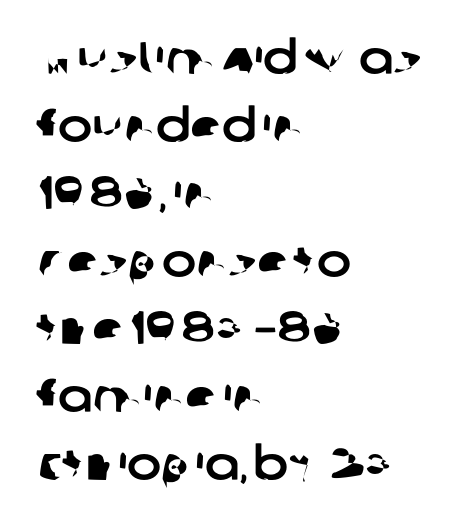
Q: Is the typeface a serif or a sans-serif typeface? A: Sans-serif.
Q: Is the text underlined? A: No.
Q: How is the paragraph aligned? A: Left-aligned.
Q: Is the spacing between letters normal or unusually wide? A: Normal.
Q: Is the spacing between lines tight, normal or loose? A: Normal.
Q: Width (condensed, normal, or wide)? A: Normal.
Q: Stroke contrast? A: Low.
Q: x-height? A: Large.
Q: Monospaced? A: No.
